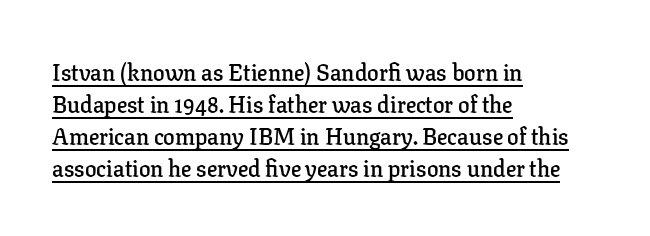
{"italic": "no", "bold": "semi", "underline": "yes", "align": "left", "line_spacing": "normal", "line_spacing_ratio": 1.39, "letter_spacing": "normal", "letter_spacing_em": 0.0, "glyph_px": 23}
